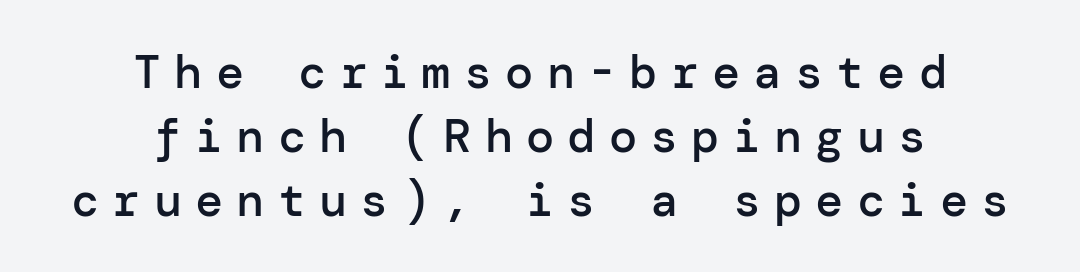
{"serif": "no", "italic": "no", "bold": "semi", "weight": "semibold", "width": "normal", "stroke_contrast": "low", "x_height": "medium", "underline": "no", "align": "center", "line_spacing": "normal", "line_spacing_ratio": 1.36, "letter_spacing": "wide", "letter_spacing_em": 0.28, "glyph_px": 47}
